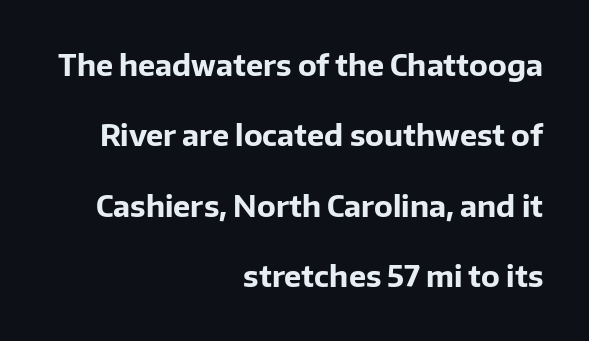
Q: Is the text bold? A: Yes.
Q: Is the text italic (slanted)? A: No, it is upright.
Q: Is the typeface a serif or a sans-serif typeface? A: Sans-serif.
Q: Is the text underlined? A: No.
Q: How is the paragraph aligned? A: Right-aligned.
Q: Is the spacing between letters normal or unusually wide? A: Normal.
Q: Is the spacing between lines tight, normal or loose? A: Loose.
Q: Width (condensed, normal, or wide)? A: Normal.
Q: Stroke contrast? A: Low.
Q: x-height? A: Medium.
Q: Monospaced? A: No.
